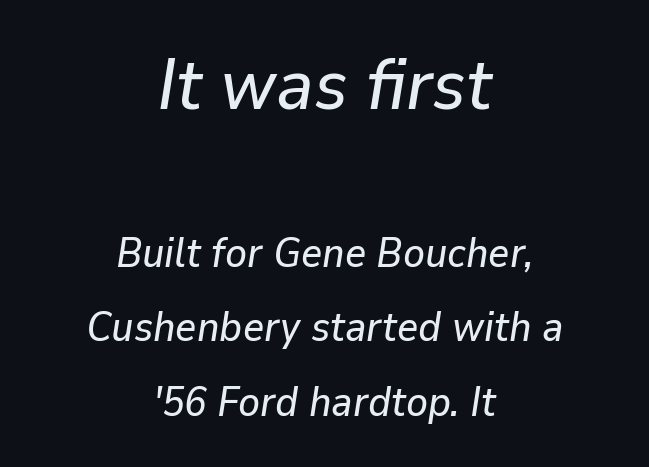
{"italic": "yes", "lean": "right", "slant_degrees": 9, "width": "normal", "stroke_contrast": "low", "x_height": "medium", "monospaced": "no", "underline": "no", "align": "center", "line_spacing_ratio": 1.82, "letter_spacing": "normal", "letter_spacing_em": 0.0, "larger_block": "first", "size_ratio": 1.76, "glyph_px": 72}
